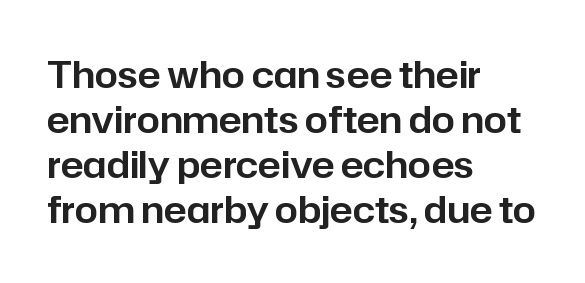
{"serif": "no", "italic": "no", "width": "normal", "stroke_contrast": "low", "x_height": "medium", "monospaced": "no", "underline": "no", "align": "left", "line_spacing_ratio": 1.22, "letter_spacing": "normal", "letter_spacing_em": 0.0, "glyph_px": 37}
